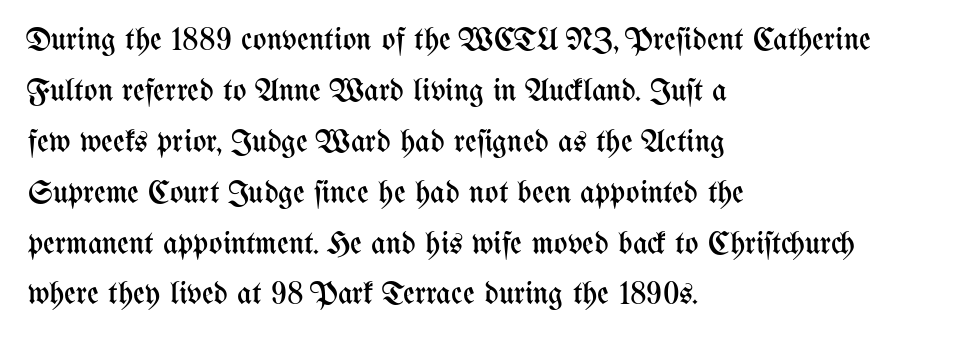
{"italic": "no", "bold": "no", "weight": "regular", "width": "condensed", "stroke_contrast": "medium", "x_height": "medium", "monospaced": "no", "underline": "no", "align": "left", "line_spacing": "normal", "line_spacing_ratio": 1.59, "letter_spacing": "normal", "letter_spacing_em": 0.0, "glyph_px": 32}
